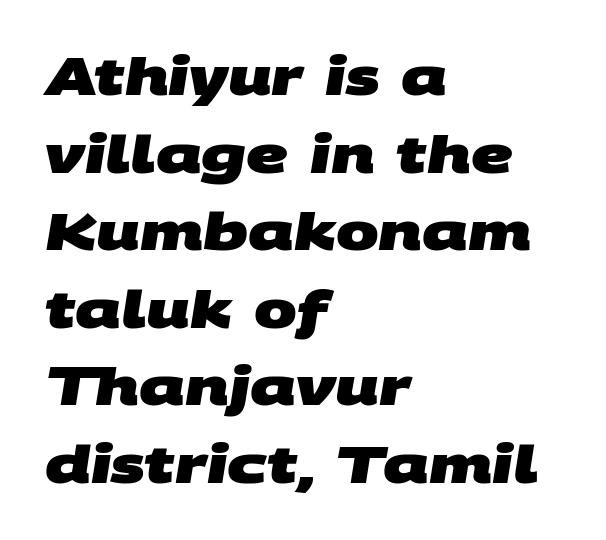
{"serif": "no", "bold": "yes", "weight": "heavy", "width": "wide", "stroke_contrast": "medium", "x_height": "large", "monospaced": "no", "underline": "no", "align": "left", "line_spacing": "normal", "line_spacing_ratio": 1.52, "letter_spacing": "normal", "letter_spacing_em": 0.0, "glyph_px": 51}
